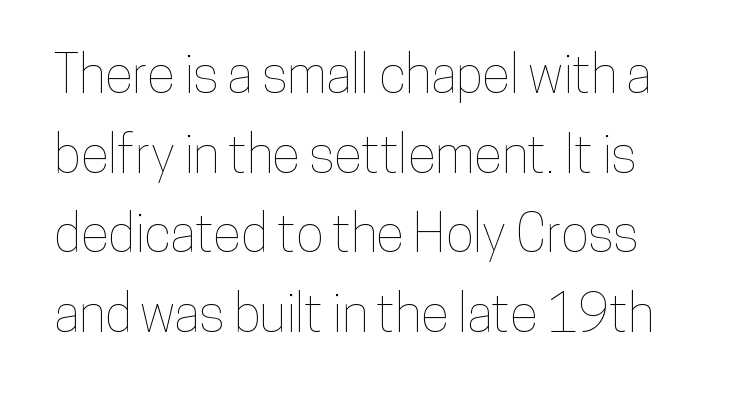
The image shows 52 px condensed type, upright; set normal line spacing (1.53x), normal letter spacing, not underlined; low stroke contrast and a medium x-height.
